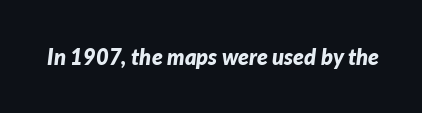
The image shows 22 px bold type, italic (leaning right); set normal letter spacing, not underlined.
